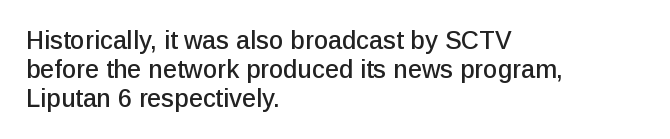
Q: Is the text italic (slanted)? A: No, it is upright.
Q: Is the text underlined? A: No.
Q: How is the paragraph aligned? A: Left-aligned.
Q: Is the spacing between letters normal or unusually wide? A: Normal.
